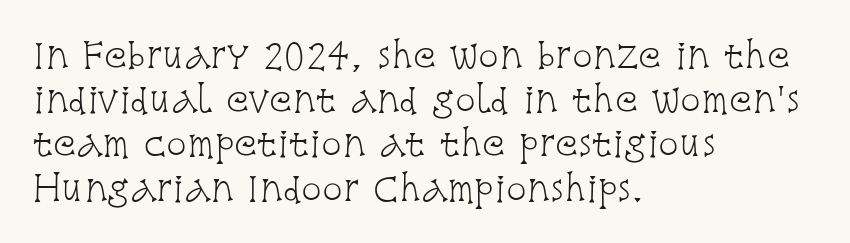
Typographically, this falls in the serif category. Regular leading. It's the straight-up-and-down kind of type. The passage shown is not bold in any degree. The face used here is proportionally spaced, like ordinary book or web type. Layout note: lines flush left.
